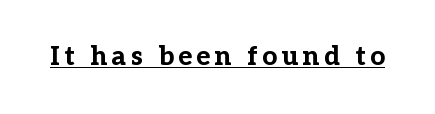
The font's upright variant was chosen for this text. Heavy-handed strokes throughout: this text is bold. Each line of the rendering has a horizontal stroke beneath the glyphs.
